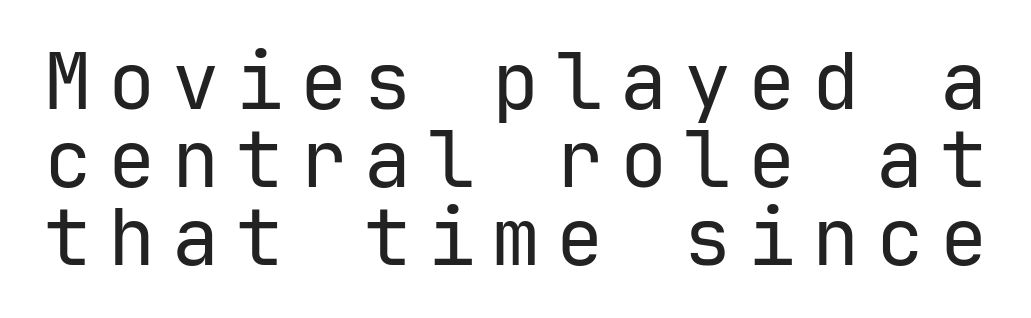
{"serif": "no", "italic": "no", "bold": "no", "weight": "regular", "width": "normal", "stroke_contrast": "low", "x_height": "medium", "monospaced": "yes", "underline": "no", "line_spacing": "tight", "line_spacing_ratio": 0.99, "letter_spacing": "wide", "letter_spacing_em": 0.21, "glyph_px": 79}
